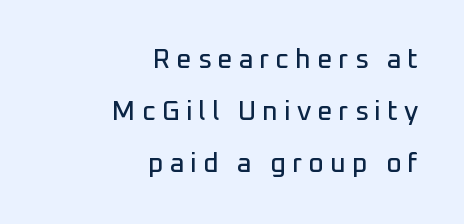
Summary of vertical rhythm: relaxed, with wide interline spacing. The compositor pushed each line to the right boundary. The letters stand straight up with perfectly vertical stems. The gap between lines stays unmarked.
